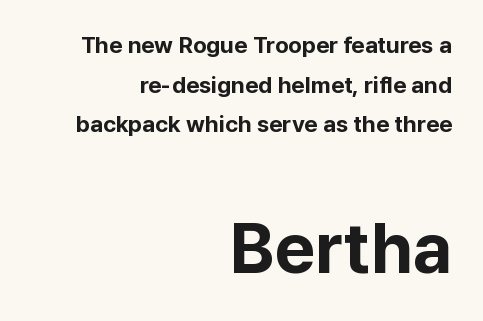
The image shows 70 px bold sans-serif type, upright; set right-aligned, line spacing 1.72x, normal letter spacing, not underlined; the second (bottom) block is 3.04x larger; low stroke contrast and a medium x-height.
